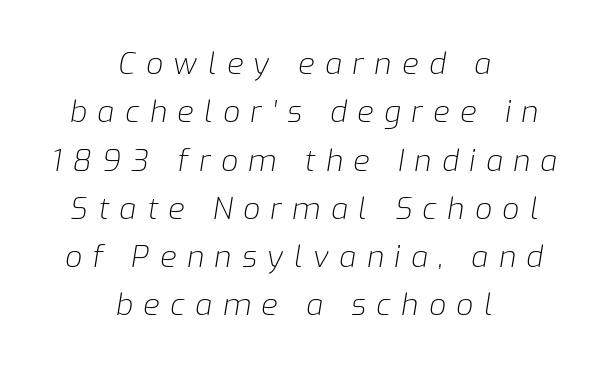
Q: Is the text bold? A: No.
Q: Is the text italic (slanted)? A: Yes, it leans right by about 9 degrees.
Q: Is the text underlined? A: No.
Q: How is the paragraph aligned? A: Centered.
Q: Is the spacing between letters normal or unusually wide? A: Unusually wide.
Q: Is the spacing between lines tight, normal or loose? A: Normal.
Q: Width (condensed, normal, or wide)? A: Normal.
Q: Stroke contrast? A: Low.
Q: x-height? A: Medium.
Q: Monospaced? A: No.
